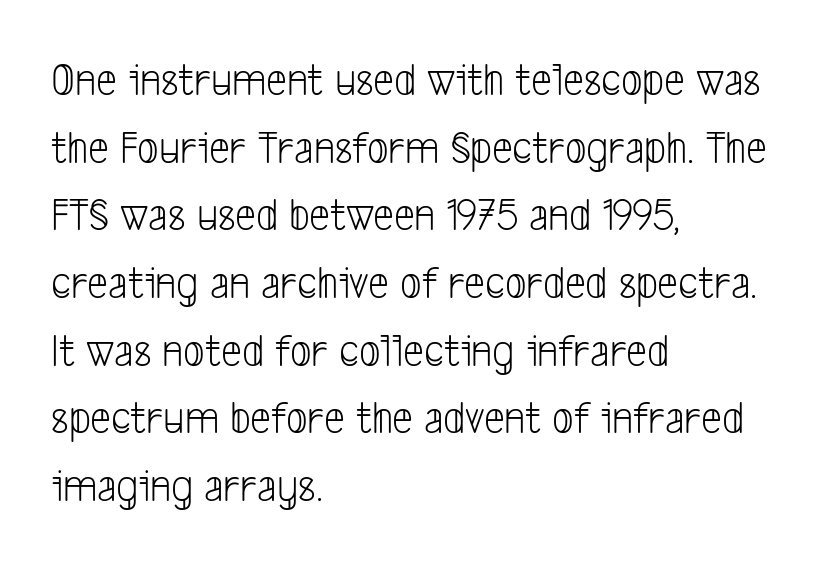
The image shows 47 px light, condensed sans-serif type; set left-aligned, normal line spacing (1.44x), normal letter spacing, not underlined; low stroke contrast and a medium x-height.
